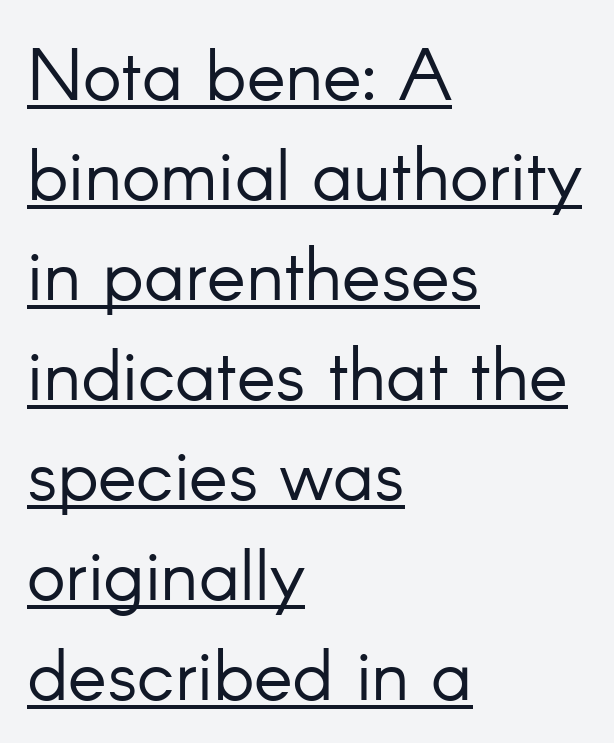
Q: Is the text bold? A: No.
Q: Is the text italic (slanted)? A: No, it is upright.
Q: Is the typeface a serif or a sans-serif typeface? A: Sans-serif.
Q: Is the text underlined? A: Yes.
Q: How is the paragraph aligned? A: Left-aligned.
Q: Is the spacing between letters normal or unusually wide? A: Normal.
Q: Is the spacing between lines tight, normal or loose? A: Normal.
Q: Width (condensed, normal, or wide)? A: Normal.
Q: Stroke contrast? A: Low.
Q: x-height? A: Small.
Q: Monospaced? A: No.
